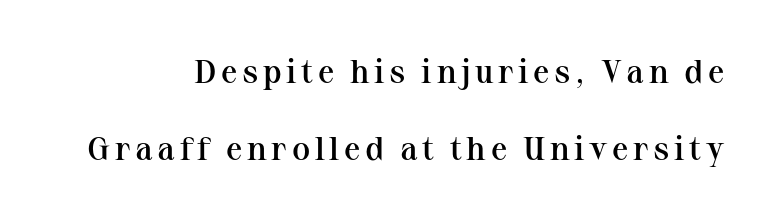
Q: Is the text bold? A: Semi-bold.
Q: Is the text italic (slanted)? A: No, it is upright.
Q: Is the typeface a serif or a sans-serif typeface? A: Serif.
Q: Is the text underlined? A: No.
Q: Is the spacing between lines tight, normal or loose? A: Loose.
Q: Width (condensed, normal, or wide)? A: Normal.
Q: Stroke contrast? A: Medium.
Q: x-height? A: Medium.
Q: Monospaced? A: No.
